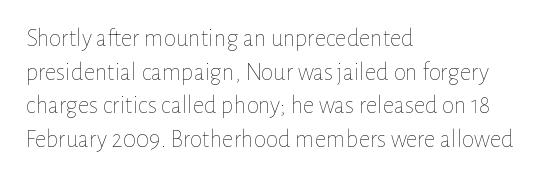
Q: Is the text bold? A: No.
Q: Is the text italic (slanted)? A: No, it is upright.
Q: Is the text underlined? A: No.
Q: How is the paragraph aligned? A: Left-aligned.
Q: Is the spacing between letters normal or unusually wide? A: Normal.
Q: Is the spacing between lines tight, normal or loose? A: Normal.
